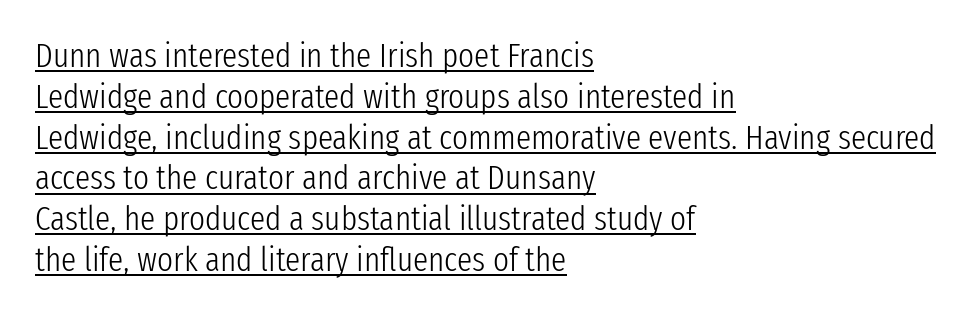
The image shows 34 px light, condensed sans-serif type, upright; set left-aligned, line spacing 1.2x, normal letter spacing, underlined; low stroke contrast and a medium x-height.
